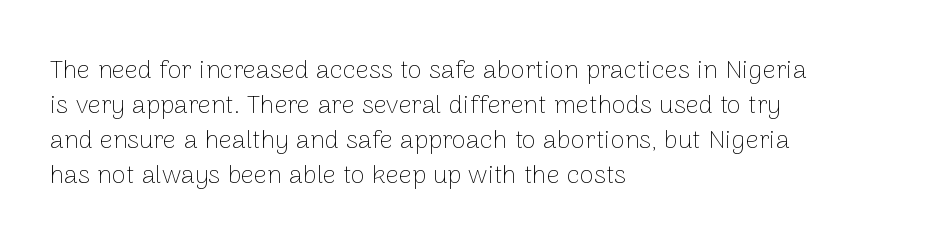
The image shows 26 px text type, upright; set left-aligned, normal line spacing (1.34x), normal letter spacing, not underlined.
